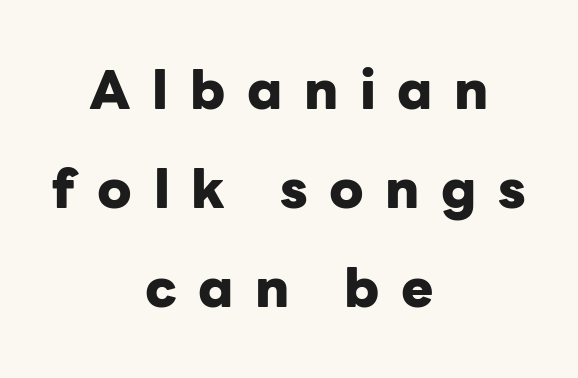
Q: Is the text bold? A: Yes.
Q: Is the text italic (slanted)? A: No, it is upright.
Q: Is the typeface a serif or a sans-serif typeface? A: Sans-serif.
Q: Is the text underlined? A: No.
Q: How is the paragraph aligned? A: Centered.
Q: Is the spacing between letters normal or unusually wide? A: Unusually wide.
Q: Width (condensed, normal, or wide)? A: Normal.
Q: Stroke contrast? A: Low.
Q: x-height? A: Medium.
Q: Monospaced? A: No.
